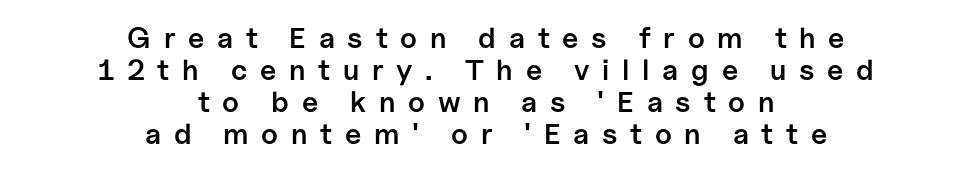
Rows of type sit shoulder to shoulder in the vertical direction. Think of a printed novel: that variable character pitch is what you see here. The space beneath each line is pristine and unruled. This rendering widens character spacing well past its baseline value. Examine the stroke ends and you'll find no serifs.
